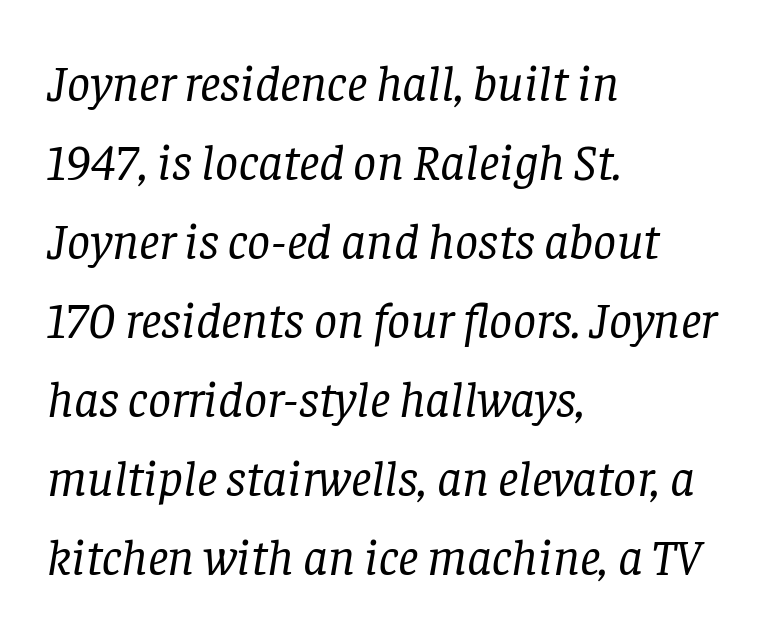
Q: Is the text bold? A: No.
Q: Is the text italic (slanted)? A: Yes, it leans right by about 8 degrees.
Q: Is the typeface a serif or a sans-serif typeface? A: Serif.
Q: Is the text underlined? A: No.
Q: How is the paragraph aligned? A: Left-aligned.
Q: Is the spacing between letters normal or unusually wide? A: Normal.
Q: Is the spacing between lines tight, normal or loose? A: Normal.
Q: Width (condensed, normal, or wide)? A: Normal.
Q: Stroke contrast? A: Low.
Q: x-height? A: Large.
Q: Monospaced? A: No.
